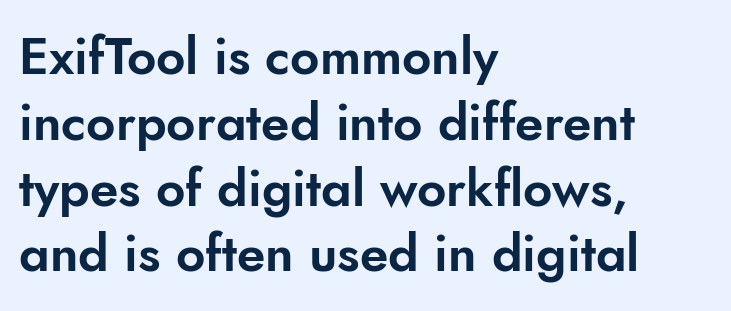
If you measured baseline to baseline, you'd find a middling distance. Letterform terminals end flat and unadorned throughout the passage. Tracking here is standard; glyphs follow each other at the usual distance. The font's upright variant was chosen for this text. Plain, unruled lines of type. The compositor pushed each line to the left boundary.
